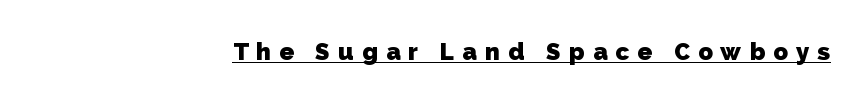
{"bold": "yes", "underline": "yes", "letter_spacing": "wide", "letter_spacing_em": 0.34, "glyph_px": 24}
